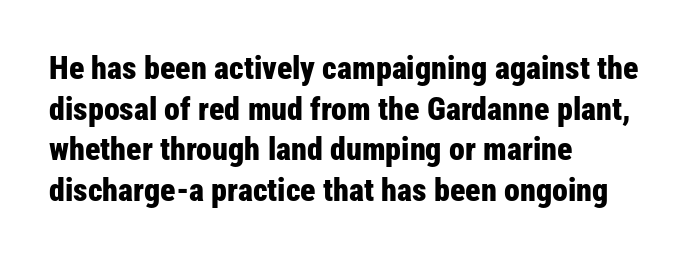
Caption: multi-line text, flush left, ragged right. These lines are rendered in a variable-pitch font. Letters rest on an invisible, unmarked baseline. Set as a true bold cut, around the 700 mark. The letterforms sit shoulder to shoulder at normal distance. What's the leading like? Ordinary, nothing unusual.
